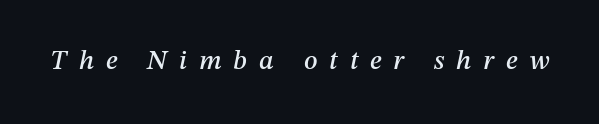
The image shows 27 px text type, italic (leaning right); set unusually wide letter spacing (+0.44 em), not underlined.
